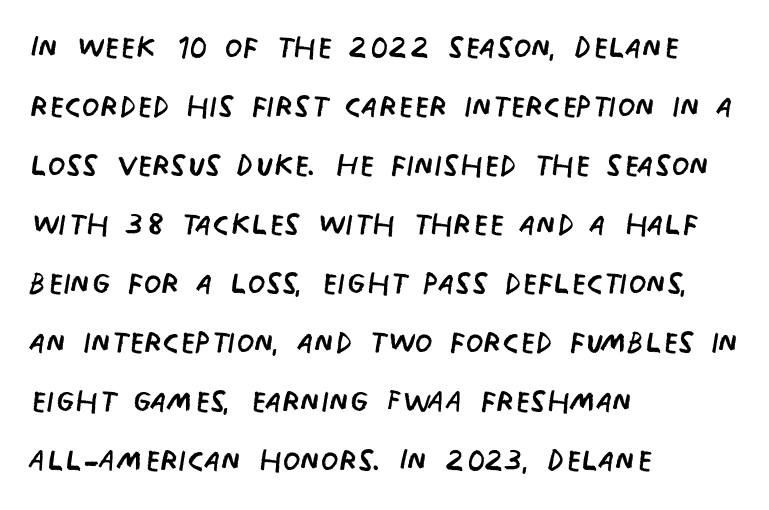
The setting favours the left margin, as ordinary paragraphs usually do. Check where the strokes stop: nothing finishes them off — pure sans. Words float on clear page, feet unadorned. Do the characters align in a grid? No, the font is proportional. This sample uses plain, unmodified letter spacing.
